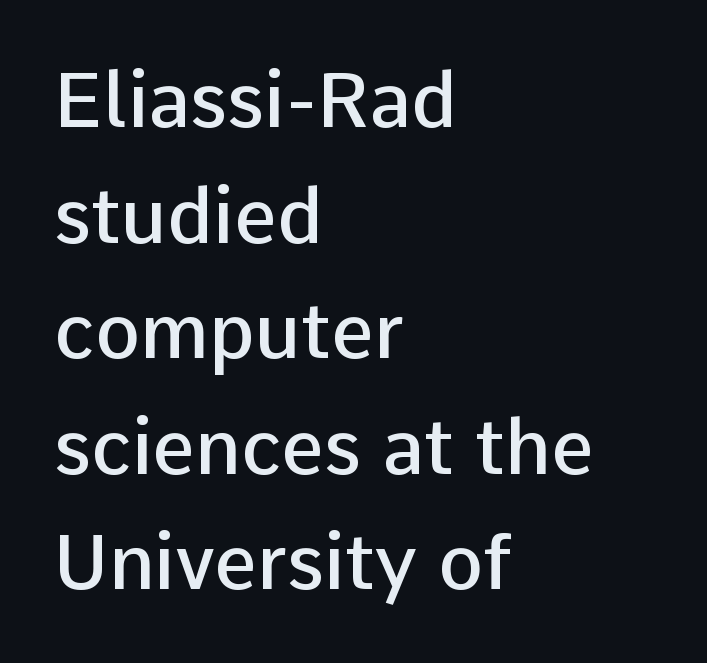
{"serif": "no", "italic": "no", "bold": "semi", "weight": "semibold", "width": "normal", "stroke_contrast": "low", "x_height": "medium", "monospaced": "no", "underline": "no", "align": "left", "line_spacing": "normal", "line_spacing_ratio": 1.52, "letter_spacing": "normal", "letter_spacing_em": 0.0, "glyph_px": 76}
